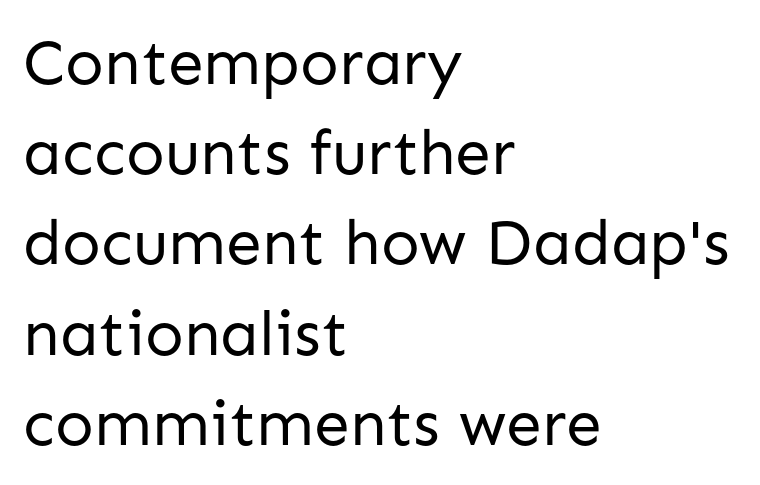
Q: Is the text bold? A: No.
Q: Is the text italic (slanted)? A: No, it is upright.
Q: Is the typeface a serif or a sans-serif typeface? A: Sans-serif.
Q: Is the text underlined? A: No.
Q: How is the paragraph aligned? A: Left-aligned.
Q: Is the spacing between letters normal or unusually wide? A: Normal.
Q: Is the spacing between lines tight, normal or loose? A: Normal.
Q: Width (condensed, normal, or wide)? A: Normal.
Q: Stroke contrast? A: Low.
Q: x-height? A: Medium.
Q: Monospaced? A: No.
